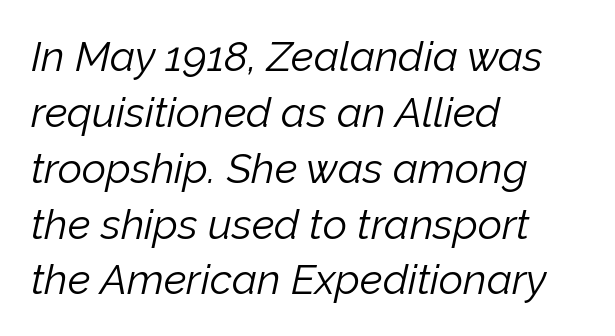
Typeset ragged right — the left edge is the straight one. Weight: in the light-to-regular range. Compared with typical body copy, the letter spacing here is the same. Do the characters align in a grid? No, the font is proportional. Slant detected: the letters are inclined.
